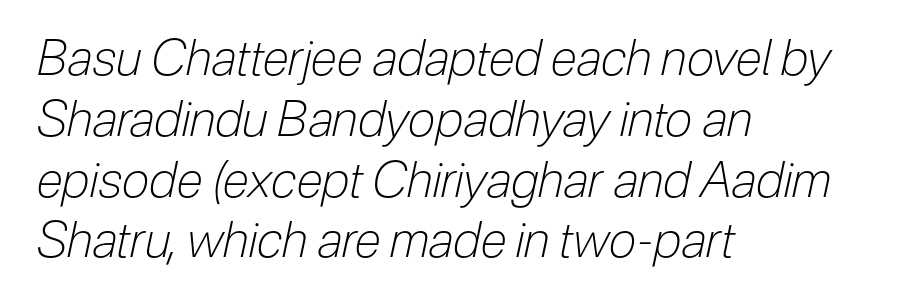
{"italic": "yes", "lean": "right", "slant_degrees": 12, "bold": "no", "weight": "light", "width": "condensed", "stroke_contrast": "low", "x_height": "medium", "monospaced": "no", "underline": "no", "align": "left", "line_spacing_ratio": 1.24, "letter_spacing": "normal", "letter_spacing_em": 0.0, "glyph_px": 49}
